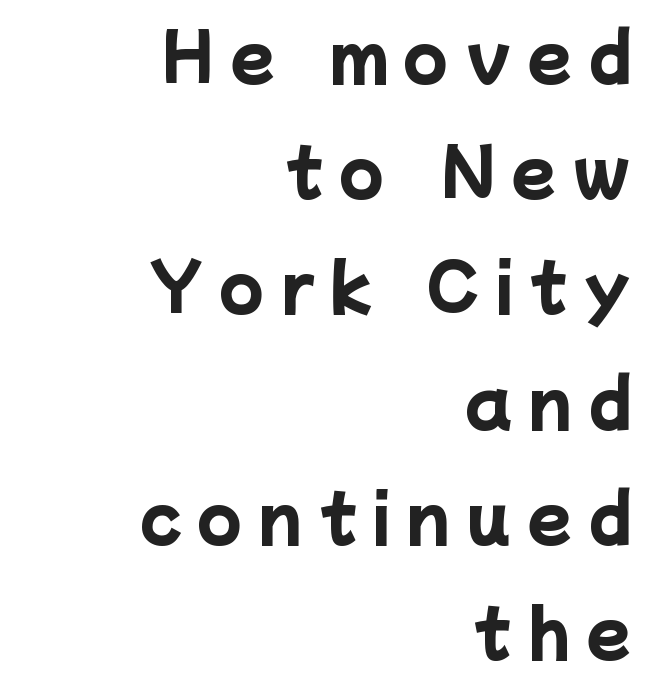
Letters rest on an invisible, unmarked baseline. Someone cranked the tracking dial way up on this one. Think of a printed novel: that variable character pitch is what you see here. These words are printed bold, with thick strokes throughout. The lines are quadded right. Classification — sans serif.
